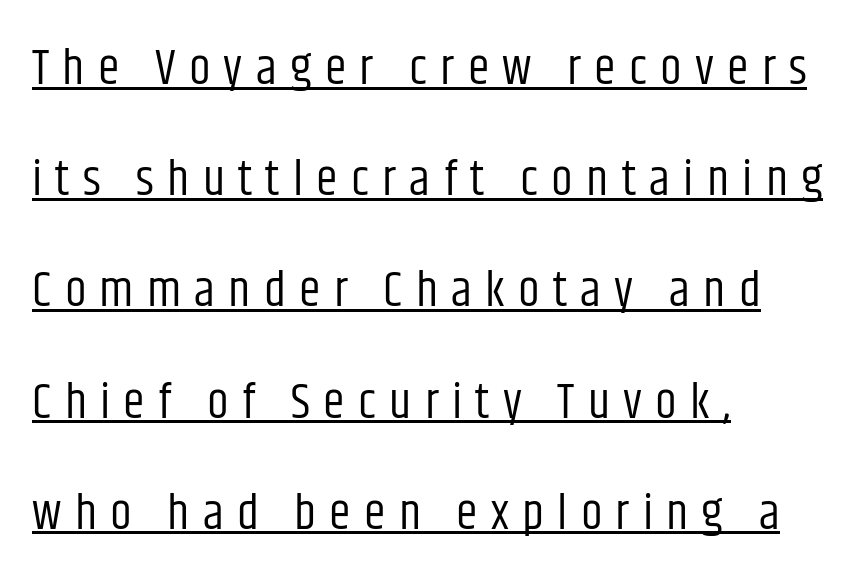
This sample has the flowing, uneven cadence of proportional lettering. In CSS terms this would be text-align: left. A rule runs beneath these lines of type. Unbolded letterforms with no extra heft. No italicization has been applied; the sample stays upright. Notice the wide empty band between every row — that's loose leading.
